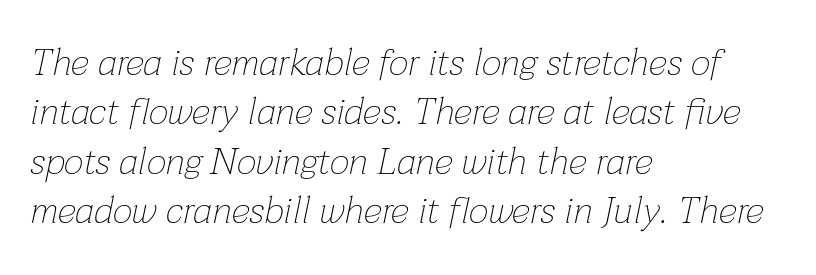
Q: Is the text bold? A: No.
Q: Is the text italic (slanted)? A: Yes, it leans right by about 12 degrees.
Q: Is the text underlined? A: No.
Q: How is the paragraph aligned? A: Left-aligned.
Q: Is the spacing between letters normal or unusually wide? A: Normal.
Q: Is the spacing between lines tight, normal or loose? A: Normal.
Q: Width (condensed, normal, or wide)? A: Normal.
Q: Stroke contrast? A: Low.
Q: x-height? A: Medium.
Q: Monospaced? A: No.
